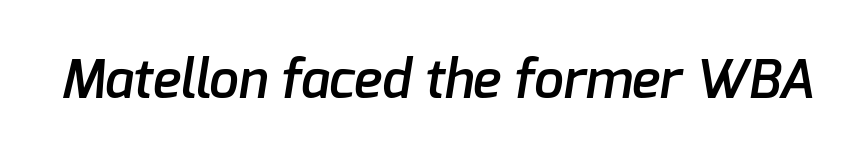
Q: Is the text bold? A: Semi-bold.
Q: Is the typeface a serif or a sans-serif typeface? A: Sans-serif.
Q: Is the text underlined? A: No.
Q: Is the spacing between letters normal or unusually wide? A: Normal.
Q: Width (condensed, normal, or wide)? A: Normal.
Q: Stroke contrast? A: Low.
Q: x-height? A: Medium.
Q: Monospaced? A: No.
